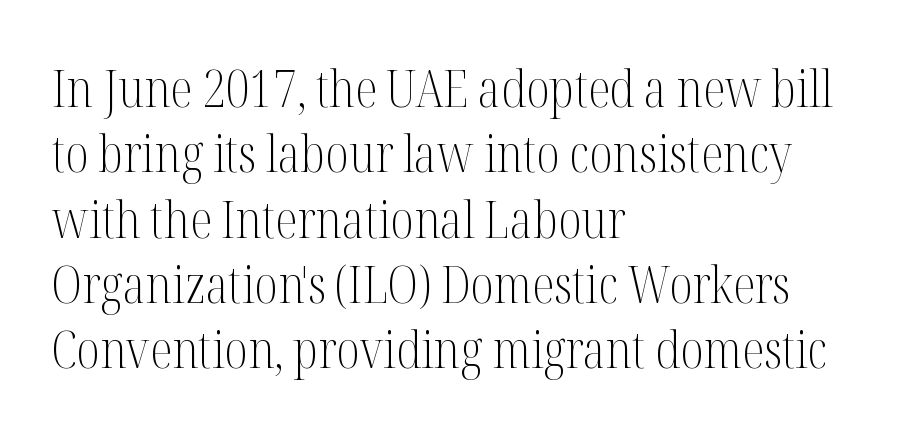
{"serif": "yes", "italic": "no", "bold": "no", "weight": "light", "width": "condensed", "stroke_contrast": "medium", "x_height": "medium", "monospaced": "no", "underline": "no", "align": "left", "line_spacing": "normal", "line_spacing_ratio": 1.28, "letter_spacing": "normal", "letter_spacing_em": 0.0, "glyph_px": 51}
